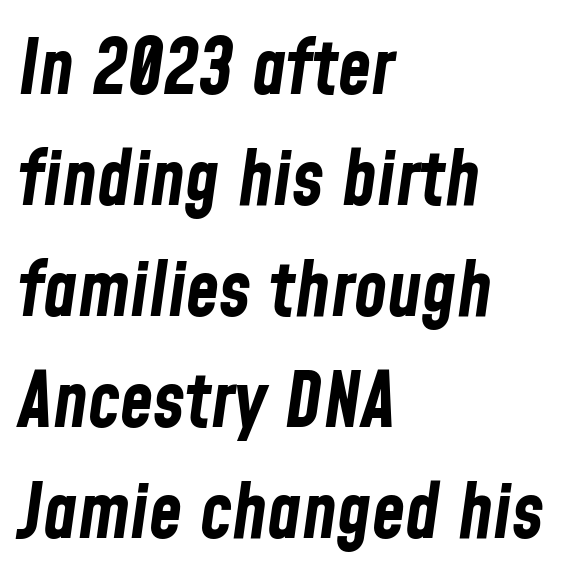
The image shows 76 px bold, condensed type, italic (leaning right); set left-aligned, normal line spacing (1.46x), normal letter spacing, not underlined; low stroke contrast and a medium x-height.
